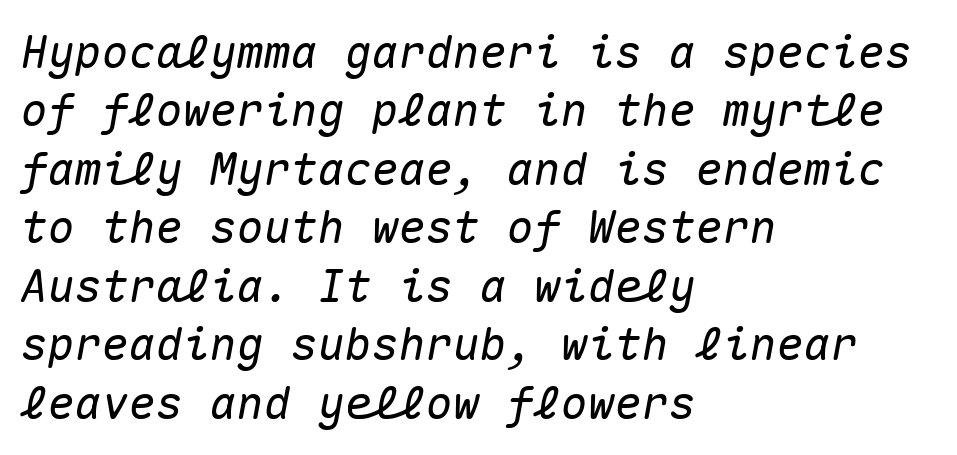
A typesetter would call this monospace, since all characters share one set width. The passage shown stacks its lines at a standard gap. Letter spacing: default. Rule under the text: the space is simply empty. Posture: slanted.
